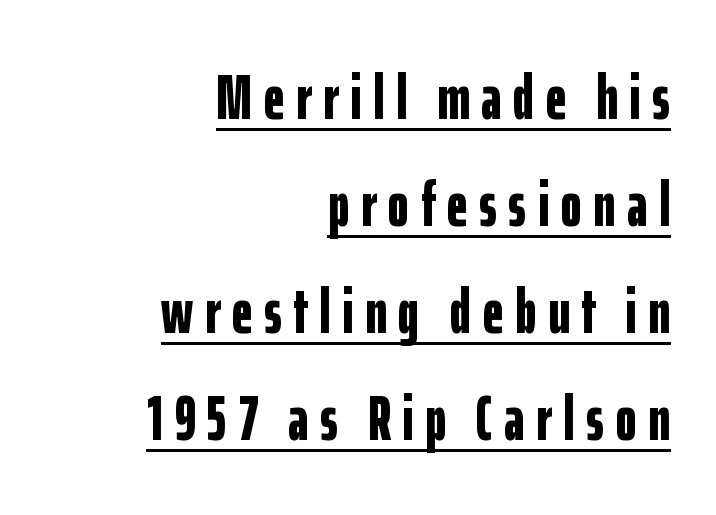
The image shows 64 px bold, condensed sans-serif type, upright; set right-aligned, normal line spacing (1.67x), underlined; low stroke contrast and a medium x-height.
